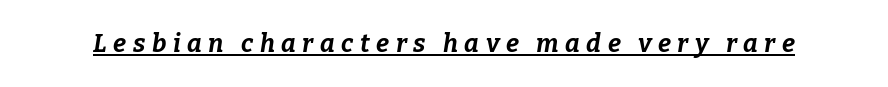
A typesetter would call this heavily tracked-out type. Tall strokes in this sample are angled rather than plumb. Does the weight exceed regular? Yes, all the way to bold. Looks like someone drew a line under every word here.
